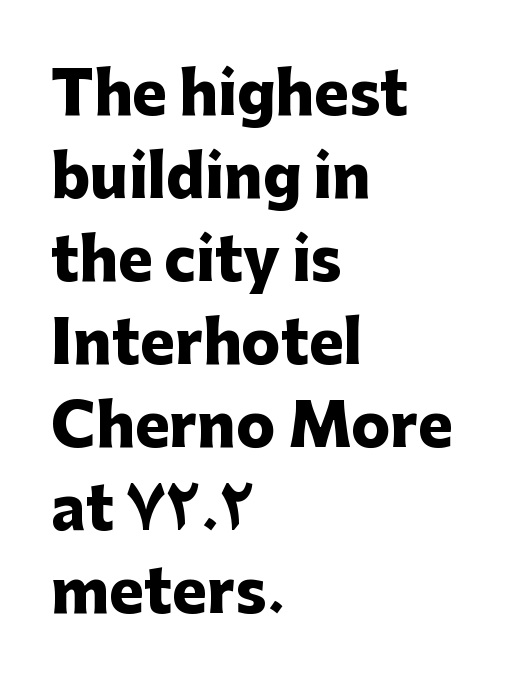
The image shows 58 px heavy sans-serif type, upright; set left-aligned, normal line spacing (1.43x), normal letter spacing, not underlined; low stroke contrast and a medium x-height.
